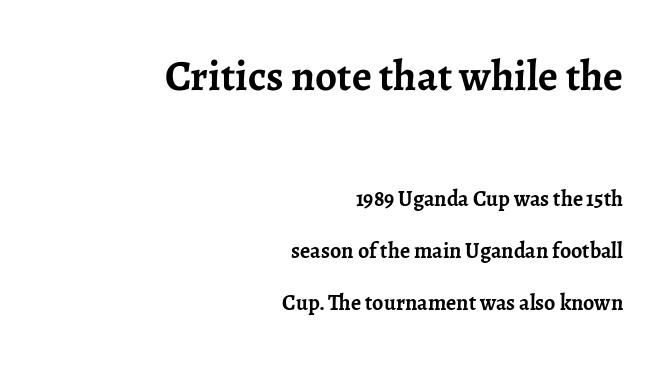
The image shows 43 px semibold serif type, upright; set right-aligned, loose line spacing (2.38x), normal letter spacing, not underlined; the first (top) block is 1.95x larger; low stroke contrast and a medium x-height.
